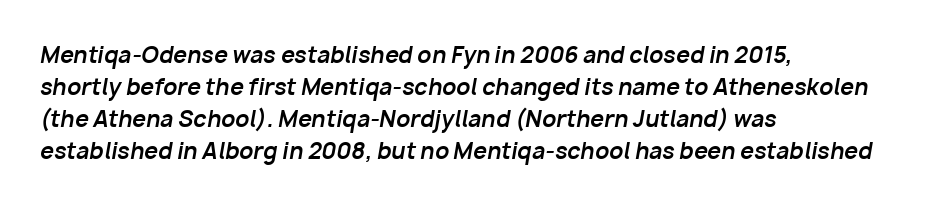
The image shows 22 px bold type, italic (leaning right); set left-aligned, normal line spacing (1.45x), normal letter spacing, not underlined.
